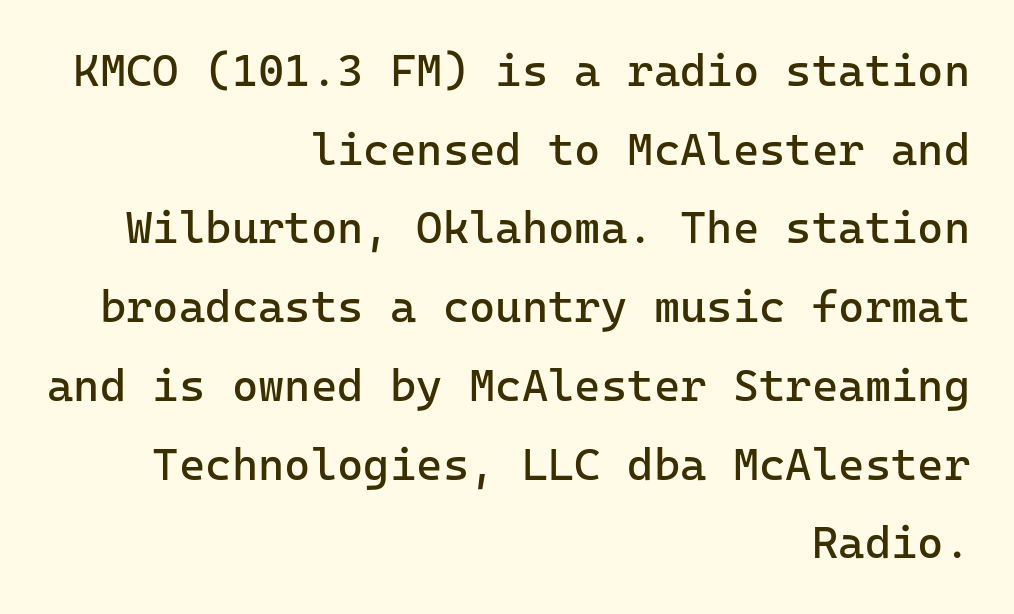
The specimen reads as upright at a glance. Underline: absent. The strokes are not fattened; the text isn't bold. You could call the tracking neutral — neither tight nor loose.
